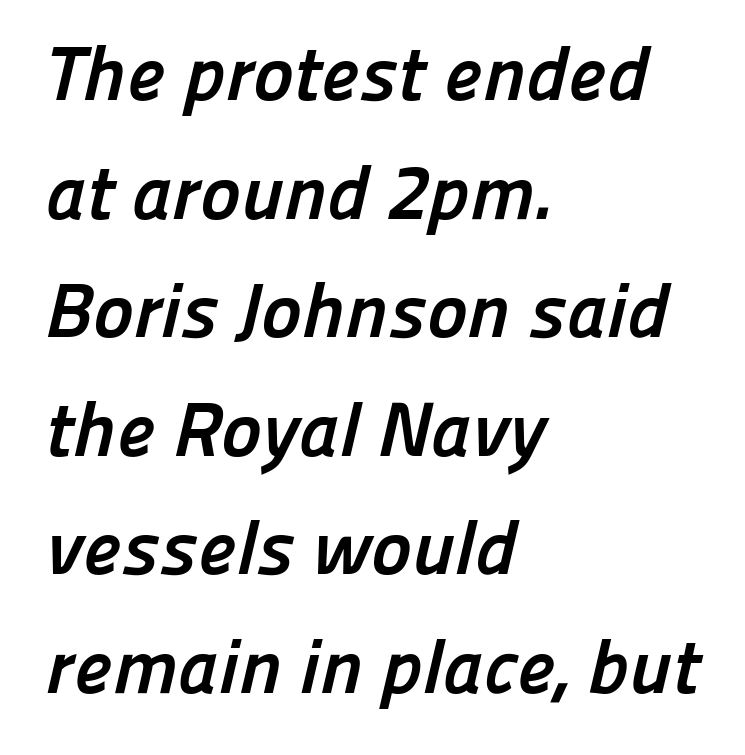
The image shows 77 px semibold sans-serif type; set left-aligned, normal line spacing (1.54x), normal letter spacing, not underlined; low stroke contrast and a medium x-height.
